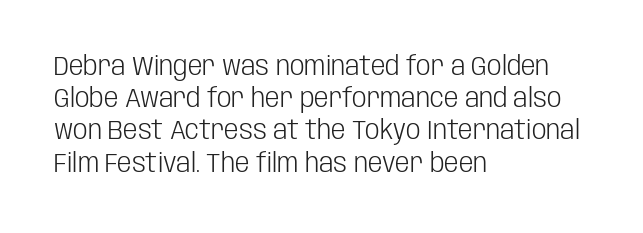
Q: Is the text bold? A: No.
Q: Is the text italic (slanted)? A: No, it is upright.
Q: Is the text underlined? A: No.
Q: How is the paragraph aligned? A: Left-aligned.
Q: Is the spacing between letters normal or unusually wide? A: Normal.
